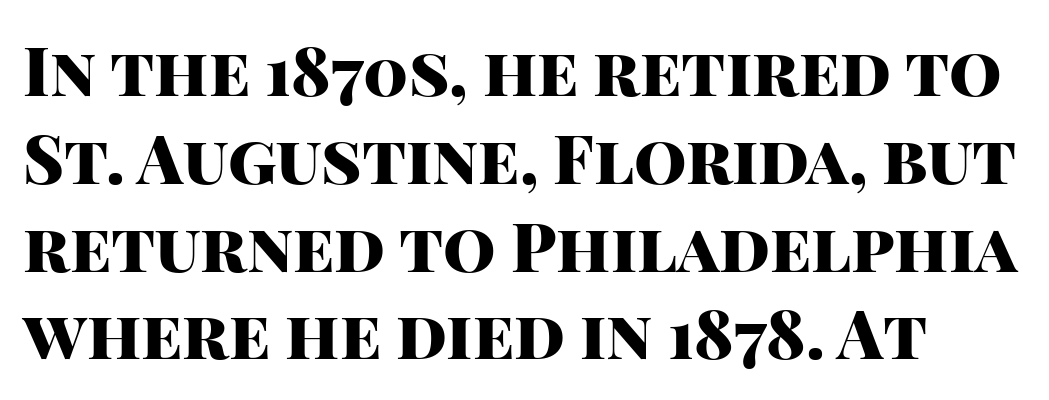
{"serif": "no", "italic": "no", "bold": "yes", "weight": "heavy", "width": "normal", "stroke_contrast": "high", "x_height": "large", "monospaced": "no", "underline": "no", "line_spacing": "normal", "line_spacing_ratio": 1.31, "letter_spacing": "normal", "letter_spacing_em": 0.0, "glyph_px": 67}
